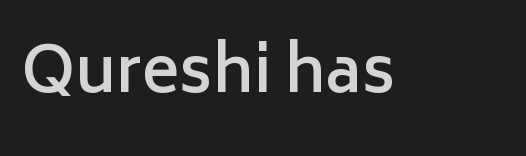
The image shows 63 px semibold sans-serif type, upright; set normal letter spacing, not underlined; low stroke contrast and a medium x-height.
